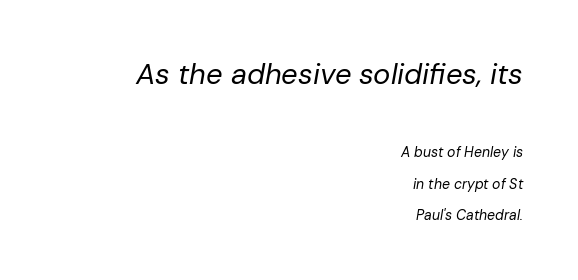
Q: Is the text bold? A: No.
Q: Is the text italic (slanted)? A: Yes, it leans right by about 10 degrees.
Q: Is the text underlined? A: No.
Q: How is the paragraph aligned? A: Right-aligned.
Q: Is the spacing between letters normal or unusually wide? A: Normal.
Q: Is the spacing between lines tight, normal or loose? A: Loose.
Q: Which block of text is set in a larger size, the first (top) or the second (bottom)? A: The first (top) one.
Q: Width (condensed, normal, or wide)? A: Normal.
Q: Stroke contrast? A: Low.
Q: x-height? A: Medium.
Q: Monospaced? A: No.
